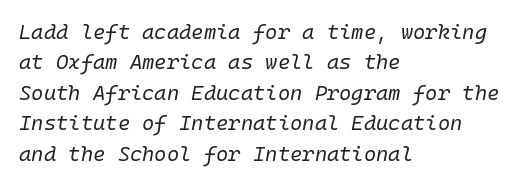
Vertical spacing — default. Line starts are locked; line ends wander. On a weight scale, this lands at 450 or below. Characters follow at the spacing the type designer built in. Posture: slanted. Check the space under the baseline: it is left empty.
